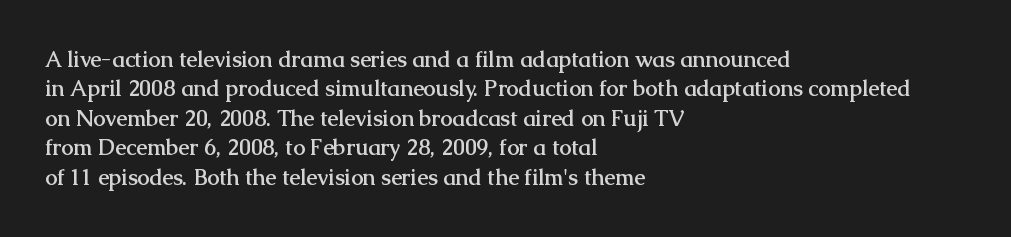
The vertical gap from one line to the next is medium. The rendering uses a bold face; every stroke is thick and dark. When letters stand straight like this, we call the style roman or upright. A typesetter would call this zero additional tracking.
